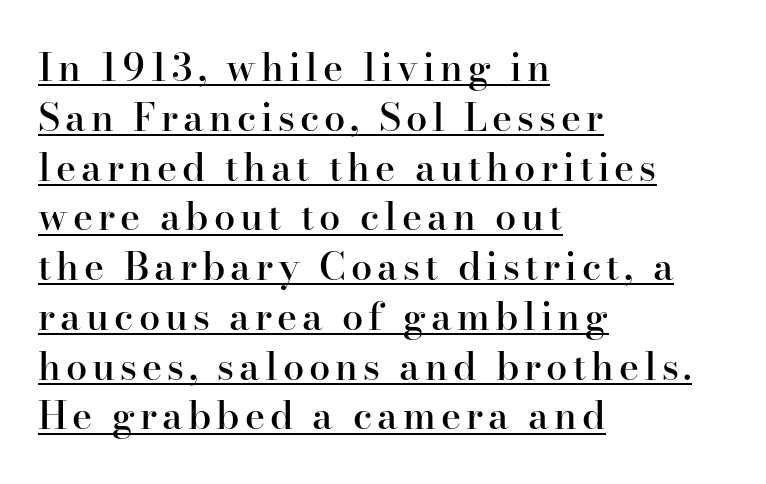
One-word summary of the alignment: left. The passage shown is typed in a proportional face where columns would drift. The face used here is seriffed, in the tradition of book romans. Horizontal bands of white between lines are of average thickness. The font is running at a semibold setting, under full bold.
